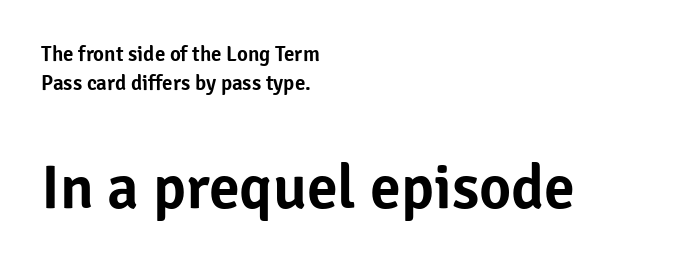
{"serif": "no", "italic": "no", "width": "normal", "stroke_contrast": "low", "x_height": "medium", "monospaced": "no", "underline": "no", "align": "left", "line_spacing": "normal", "line_spacing_ratio": 1.4, "letter_spacing": "normal", "letter_spacing_em": 0.0, "larger_block": "second", "size_ratio": 2.95, "glyph_px": 62}
